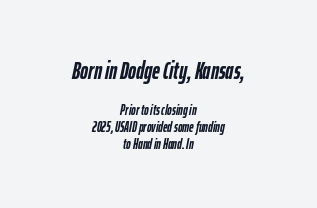
Q: Is the text bold? A: Yes.
Q: Is the text italic (slanted)? A: Yes, it leans right by about 12 degrees.
Q: Is the text underlined? A: No.
Q: How is the paragraph aligned? A: Centered.
Q: Is the spacing between letters normal or unusually wide? A: Normal.
Q: Which block of text is set in a larger size, the first (top) or the second (bottom)? A: The first (top) one.
